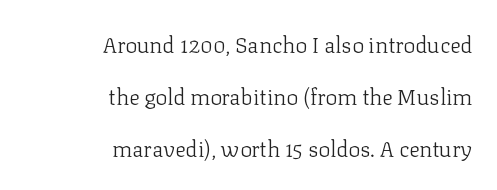
The image shows 22 px text type, upright; set right-aligned, loose line spacing (2.37x), normal letter spacing, not underlined.
